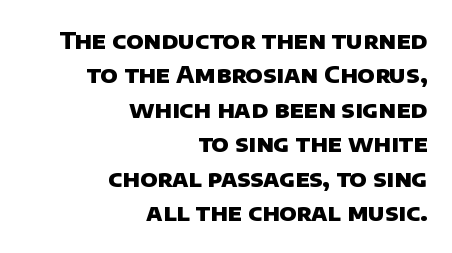
{"bold": "yes", "underline": "no", "align": "right", "line_spacing": "normal", "line_spacing_ratio": 1.5, "letter_spacing": "normal", "letter_spacing_em": 0.0, "glyph_px": 23}
